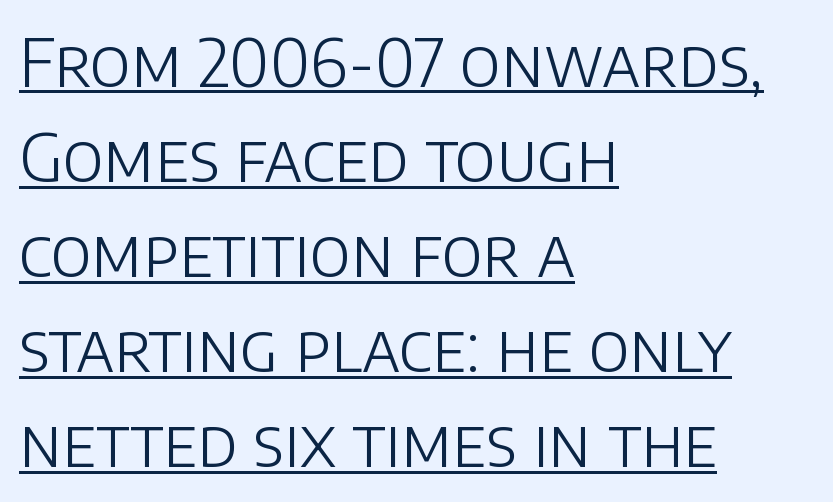
Q: Is the text bold? A: No.
Q: Is the text italic (slanted)? A: No, it is upright.
Q: Is the typeface a serif or a sans-serif typeface? A: Sans-serif.
Q: Is the text underlined? A: Yes.
Q: How is the paragraph aligned? A: Left-aligned.
Q: Is the spacing between letters normal or unusually wide? A: Normal.
Q: Is the spacing between lines tight, normal or loose? A: Normal.
Q: Width (condensed, normal, or wide)? A: Normal.
Q: Stroke contrast? A: Low.
Q: x-height? A: Large.
Q: Monospaced? A: No.
